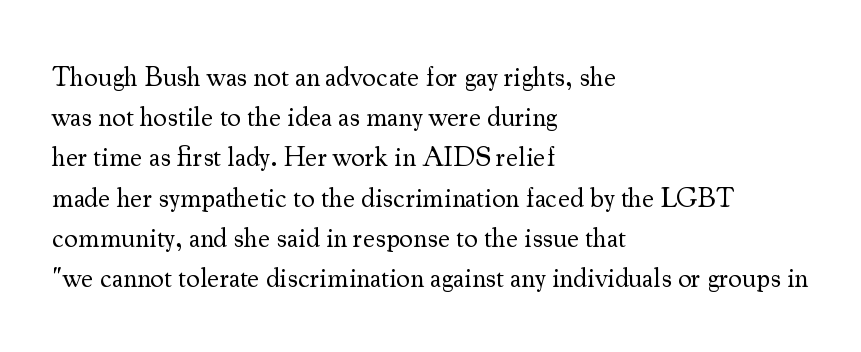
The image shows 27 px text type, upright; set left-aligned, normal line spacing (1.49x), normal letter spacing, not underlined.
